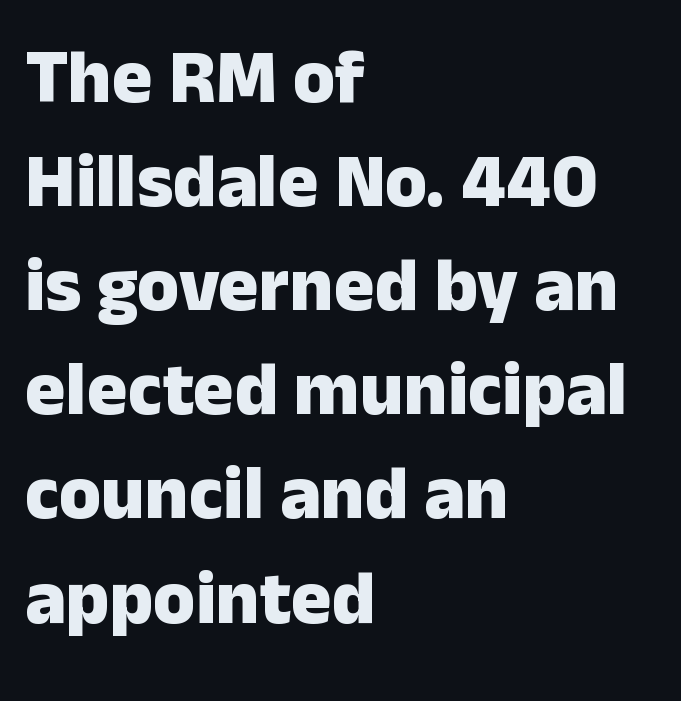
The characters display no serif detailing; their extremities are plain. The passage shown stacks its lines at a standard gap. Nothing unusual about the tracking: characters are spaced as the font intends. Do the characters align in a grid? No, the font is proportional. The rendering uses a bold face; every stroke is thick and dark.
